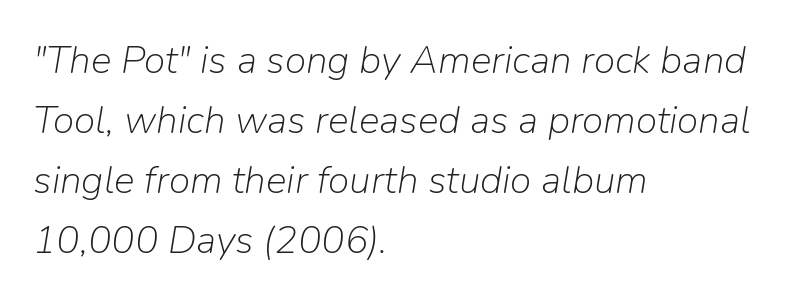
The image shows 39 px light type, italic (leaning right); set left-aligned, normal line spacing (1.54x), normal letter spacing, not underlined; low stroke contrast and a medium x-height.
